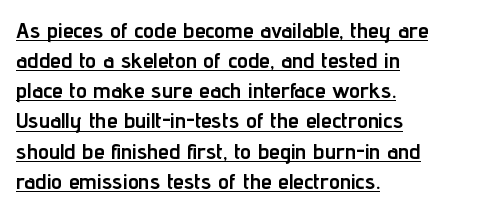
{"italic": "no", "bold": "yes", "underline": "yes", "align": "left", "line_spacing": "normal", "line_spacing_ratio": 1.37, "letter_spacing": "normal", "letter_spacing_em": 0.0, "glyph_px": 22}
